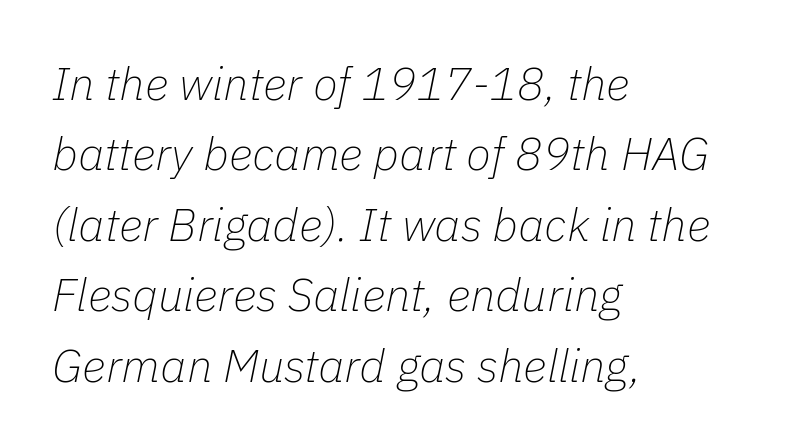
{"italic": "yes", "lean": "right", "slant_degrees": 11, "bold": "no", "weight": "thin", "width": "normal", "stroke_contrast": "low", "x_height": "medium", "monospaced": "no", "underline": "no", "align": "left", "line_spacing": "normal", "line_spacing_ratio": 1.53, "letter_spacing": "normal", "letter_spacing_em": 0.0, "glyph_px": 46}
